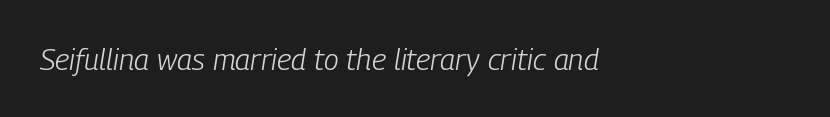
The image shows 30 px light, condensed type, italic (leaning right); set left-aligned, normal letter spacing, not underlined; low stroke contrast and a medium x-height.
